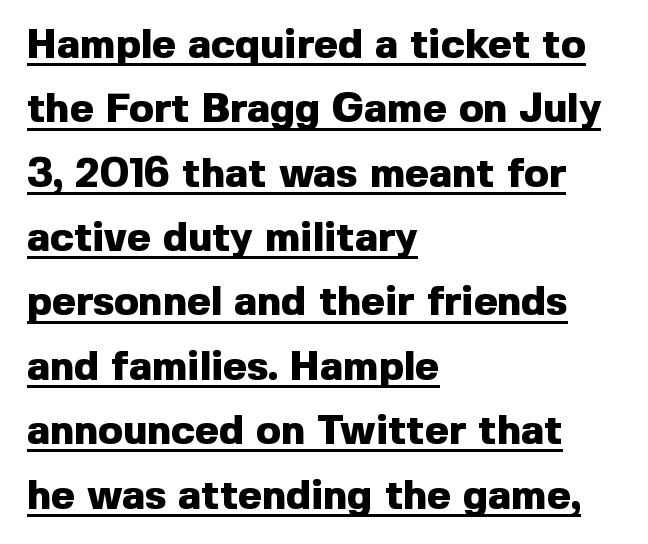
Nope, no serifs anywhere on these letters. The type sits square on the baseline with zero lean. Reading down the column, the eye jumps a familiar distance to each next line. Compared with an ordinary text face, these strokes are far heavier — a full bold.
